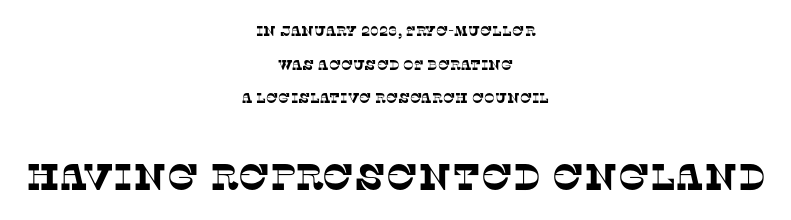
The image shows 37 px serif type; set centered, loose line spacing (2.41x), normal letter spacing, not underlined; the second (bottom) block is 2.64x larger; low stroke contrast and a large x-height.
